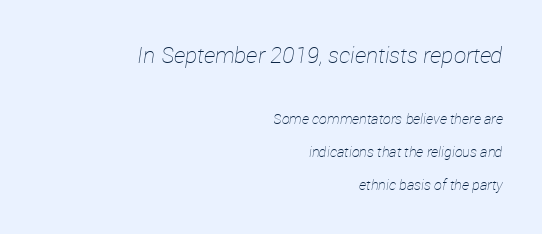
Is there much room between lines? Yes — plenty of vertical air separates them. Horizontally, the lines are justified to the trailing edge only. Which of the two is more prominent by size? The first, at the top. Weight class: somewhere from thin through regular. Only glyphs here, with clear space below each row. Emphasis-style slanted type is in use.
